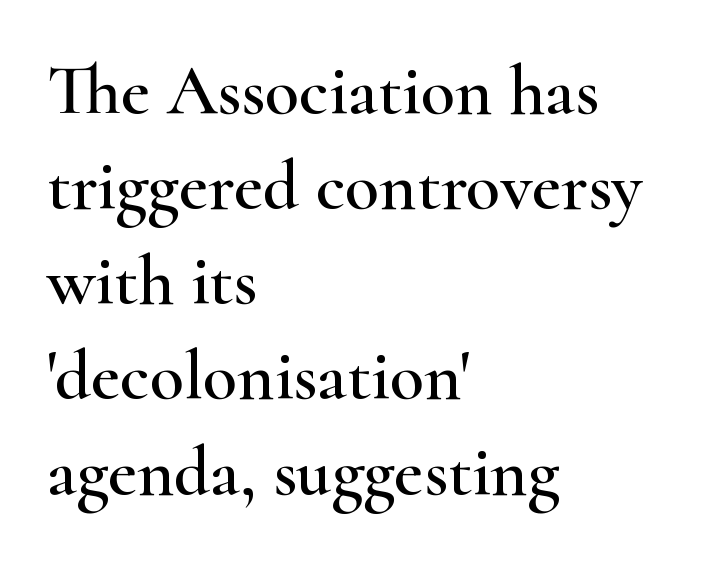
Each letter's strokes conclude with small projecting serifs. Observe the ordinary spacing: letters are neighbours, not strangers. Is this a fixed-width face? No — the glyphs have proportional, varying widths. The setting favours the left margin, as ordinary paragraphs usually do.
